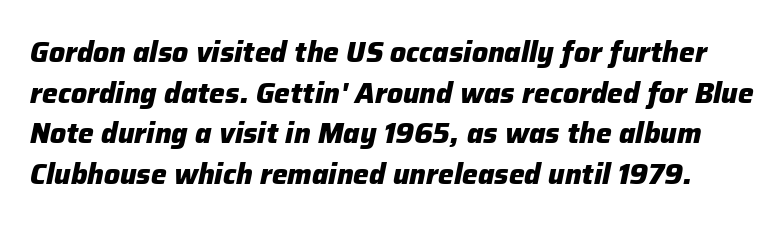
In terms of weight, the rendering is a true, heavy bold. Any mark beneath the type? The region is blank. Rows of type keep a routine distance in the vertical direction. Designer's note — italics engaged. The letters advance in unequal steps, a hallmark of proportional type.
